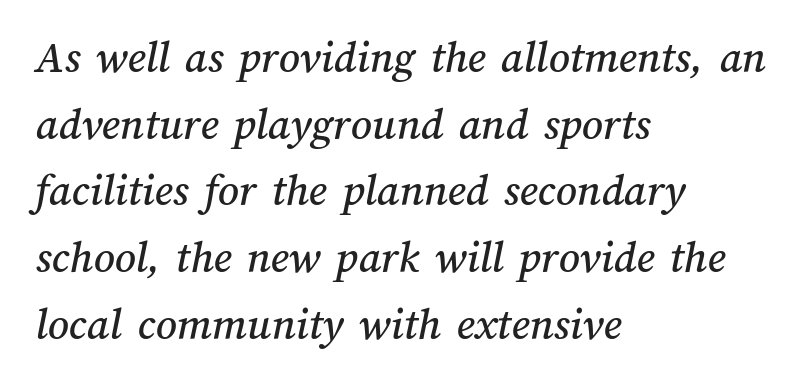
The ragged edge is on the right, which tells us the setting is flush left. The string is rendered with underlining switched off. A typesetter would call this proportional, since set widths differ per character. The gaps between neighbouring characters are ordinary and unremarkable.
